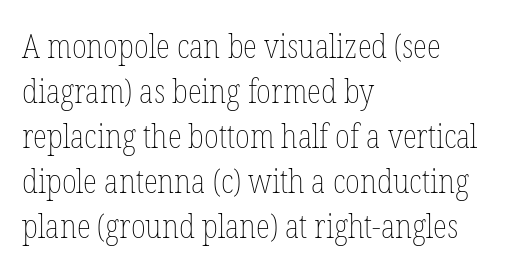
The image shows 33 px thin, condensed type, upright; set left-aligned, normal line spacing (1.36x), normal letter spacing, not underlined; low stroke contrast and a medium x-height.
